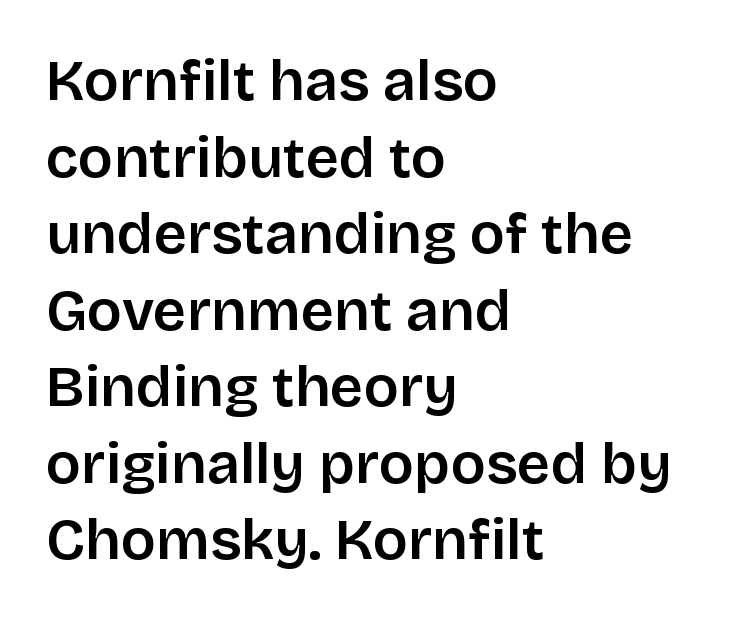
Posture: upright roman. The passage shown is not underscored anywhere. Unlike a traditional serif, this face leaves its strokes unadorned. Summary of vertical rhythm: regular, with standard interline spacing. Honestly, the letter spacing is just normal — you wouldn't notice it. All the whitespace from short lines collects on the right.
